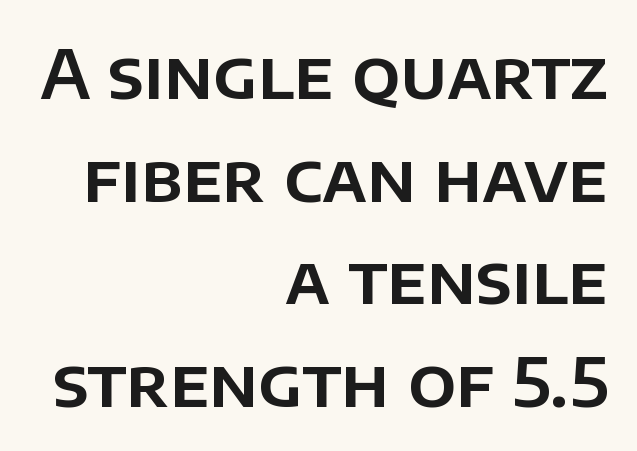
The image shows 67 px sans-serif type, upright; set right-aligned, normal line spacing (1.53x), normal letter spacing, not underlined; low stroke contrast and a large x-height.
